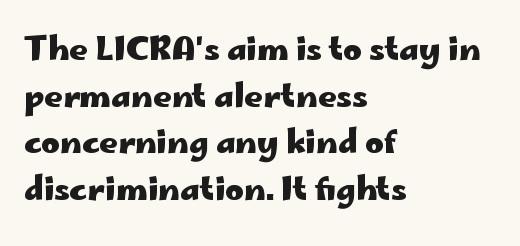
{"serif": "no", "italic": "no", "bold": "yes", "weight": "heavy", "width": "wide", "stroke_contrast": "low", "x_height": "small", "monospaced": "no", "underline": "no", "align": "left", "line_spacing": "normal", "line_spacing_ratio": 1.46, "letter_spacing": "normal", "letter_spacing_em": 0.0, "glyph_px": 32}
